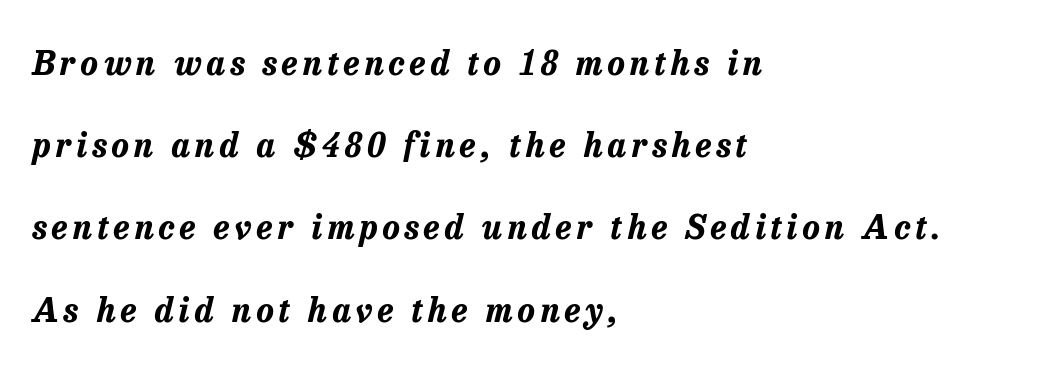
Q: Is the text bold? A: Yes.
Q: Is the text italic (slanted)? A: Yes, it leans right by about 13 degrees.
Q: Is the text underlined? A: No.
Q: How is the paragraph aligned? A: Left-aligned.
Q: Is the spacing between lines tight, normal or loose? A: Loose.
Q: Width (condensed, normal, or wide)? A: Normal.
Q: Stroke contrast? A: Low.
Q: x-height? A: Medium.
Q: Monospaced? A: No.
